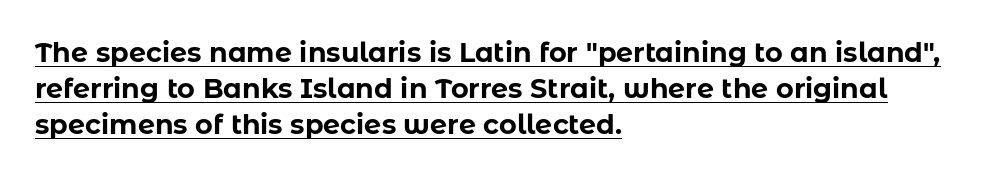
A baseline rule has been typeset under these characters. The lines in this sample share a left origin and differ only in where they stop. The specimen reads as upright at a glance. The letterforms sit shoulder to shoulder at normal distance. Weight: bold.
